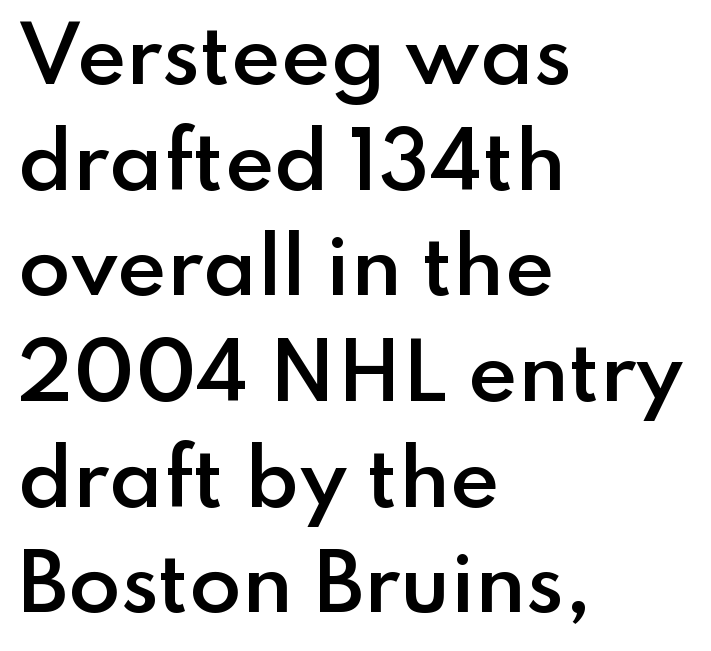
The image shows 76 px semibold sans-serif type, upright; set left-aligned, normal line spacing (1.39x), normal letter spacing, not underlined; low stroke contrast and a small x-height.
